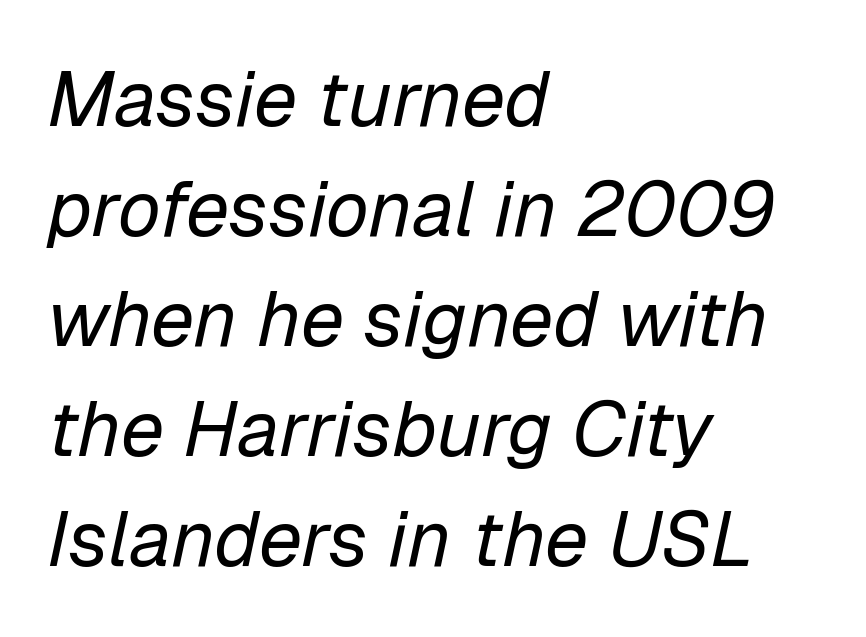
The image shows 78 px regular-weight type, italic (leaning right); set left-aligned, normal line spacing (1.41x), normal letter spacing, not underlined; low stroke contrast and a medium x-height.
